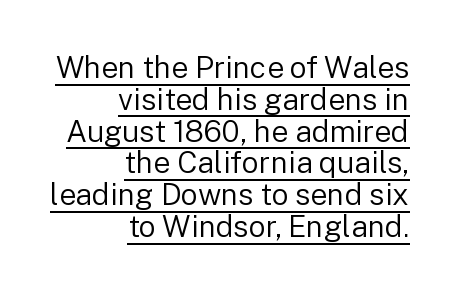
These lines are rendered in a variable-pitch font. Heaviness? Minimal to ordinary, like unemphasized prose. A student would call this right alignment; a typographer would say flush right, rag left. This sample uses a sans-serif face. Looks like someone drew a line under every word here. Does the lettering tilt? It doesn't — this is upright.
